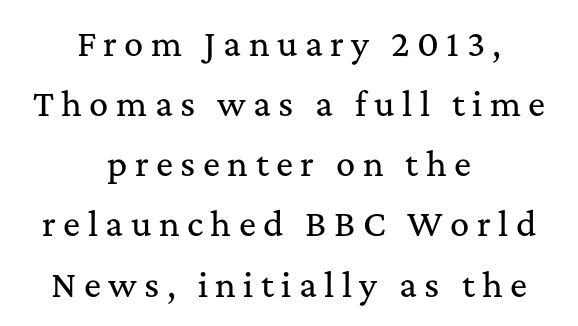
The image shows 32 px serif type, upright; set centered, line spacing 1.88x, unusually wide letter spacing (+0.23 em), not underlined; medium stroke contrast and a medium x-height.
